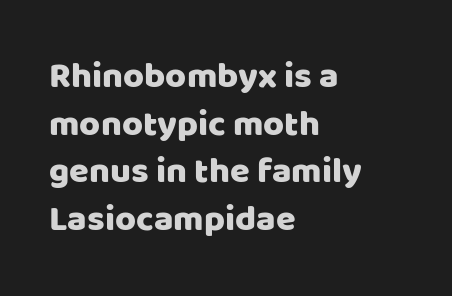
Rendered with straight, roman letterforms. These lines stack with their left ends in a neat column. Honestly, there is no underline to notice here at all. Proportional: the letters do not fall into vertical columns. Evenly set lines give the paragraph a standard silhouette.
